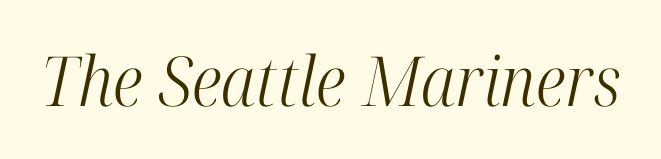
The image shows 69 px light, condensed serif type, italic (leaning right); set normal letter spacing, not underlined; high stroke contrast and a medium x-height.
